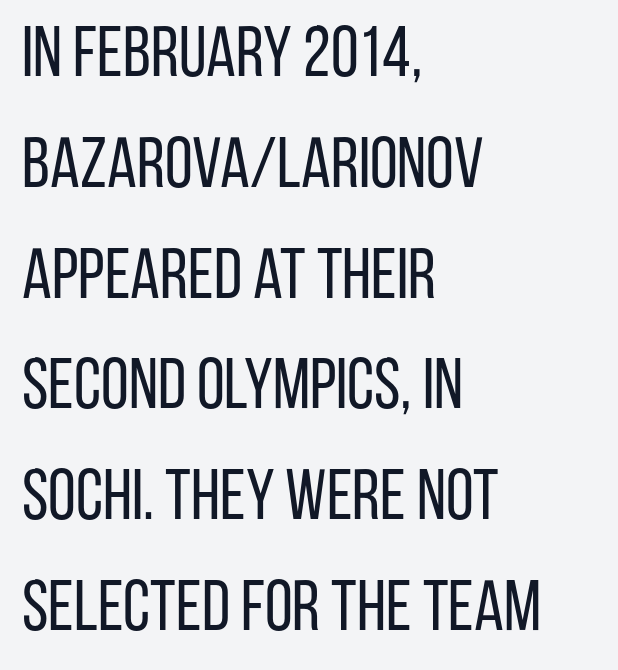
Q: Is the text bold? A: No.
Q: Is the text italic (slanted)? A: No, it is upright.
Q: Is the typeface a serif or a sans-serif typeface? A: Sans-serif.
Q: Is the text underlined? A: No.
Q: How is the paragraph aligned? A: Left-aligned.
Q: Is the spacing between letters normal or unusually wide? A: Normal.
Q: Is the spacing between lines tight, normal or loose? A: Normal.
Q: Width (condensed, normal, or wide)? A: Condensed.
Q: Stroke contrast? A: Low.
Q: x-height? A: Large.
Q: Monospaced? A: No.
